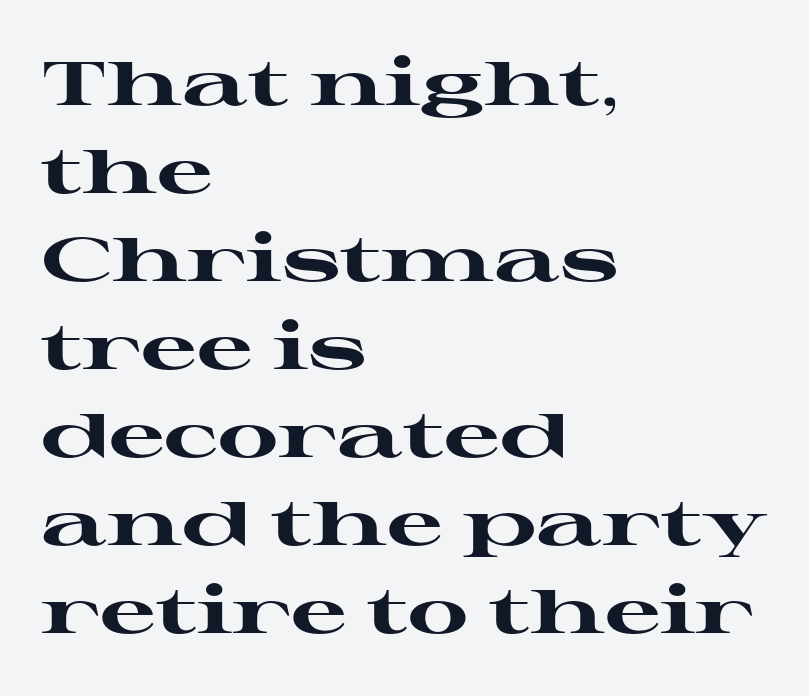
The image shows 62 px heavy, wide serif type, upright; set left-aligned, normal line spacing (1.42x), normal letter spacing, not underlined; high stroke contrast and a medium x-height.
